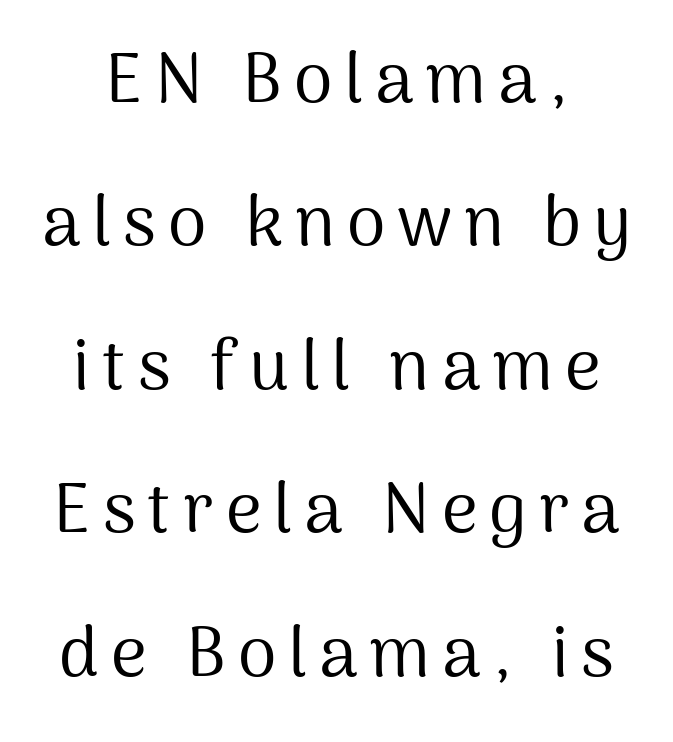
The image shows 70 px regular-weight sans-serif type, upright; set loose line spacing (2.05x), not underlined; medium stroke contrast and a medium x-height.
